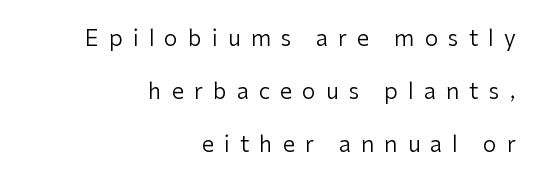
Q: Is the text bold? A: No.
Q: Is the text italic (slanted)? A: No, it is upright.
Q: Is the text underlined? A: No.
Q: How is the paragraph aligned? A: Right-aligned.
Q: Is the spacing between letters normal or unusually wide? A: Unusually wide.
Q: Is the spacing between lines tight, normal or loose? A: Loose.
